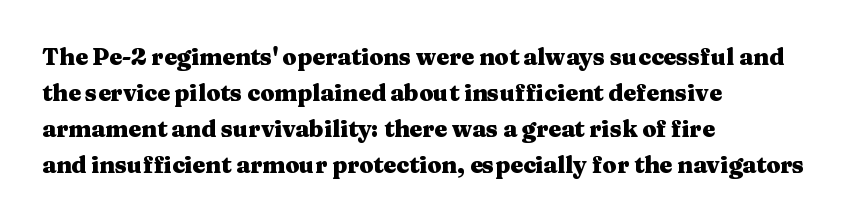
Q: Is the text bold? A: Yes.
Q: Is the text italic (slanted)? A: No, it is upright.
Q: Is the text underlined? A: No.
Q: How is the paragraph aligned? A: Left-aligned.
Q: Is the spacing between letters normal or unusually wide? A: Normal.
Q: Is the spacing between lines tight, normal or loose? A: Normal.
